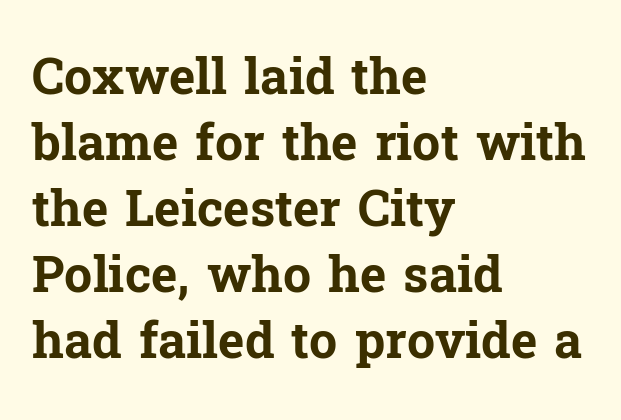
{"serif": "yes", "italic": "no", "bold": "yes", "weight": "bold", "width": "normal", "stroke_contrast": "low", "x_height": "medium", "monospaced": "no", "underline": "no", "align": "left", "line_spacing": "normal", "line_spacing_ratio": 1.32, "letter_spacing": "normal", "letter_spacing_em": 0.0, "glyph_px": 50}
